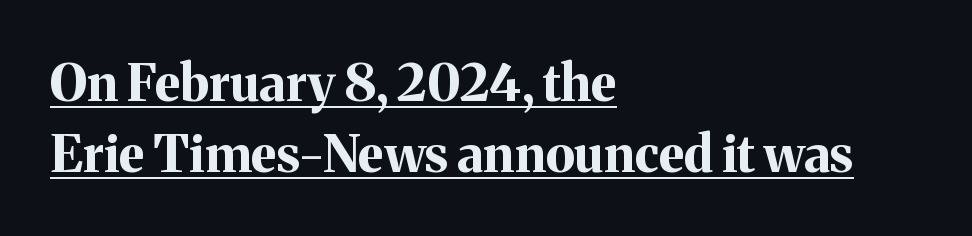
{"serif": "yes", "italic": "no", "bold": "yes", "weight": "bold", "width": "normal", "stroke_contrast": "medium", "x_height": "medium", "monospaced": "no", "underline": "yes", "align": "left", "line_spacing": "normal", "line_spacing_ratio": 1.39, "letter_spacing": "normal", "letter_spacing_em": 0.0, "glyph_px": 51}
